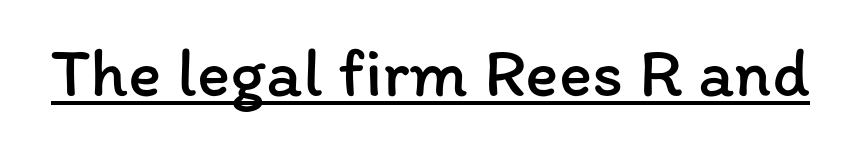
The image shows 70 px regular-weight type, upright; set normal letter spacing, underlined; low stroke contrast and a medium x-height.
